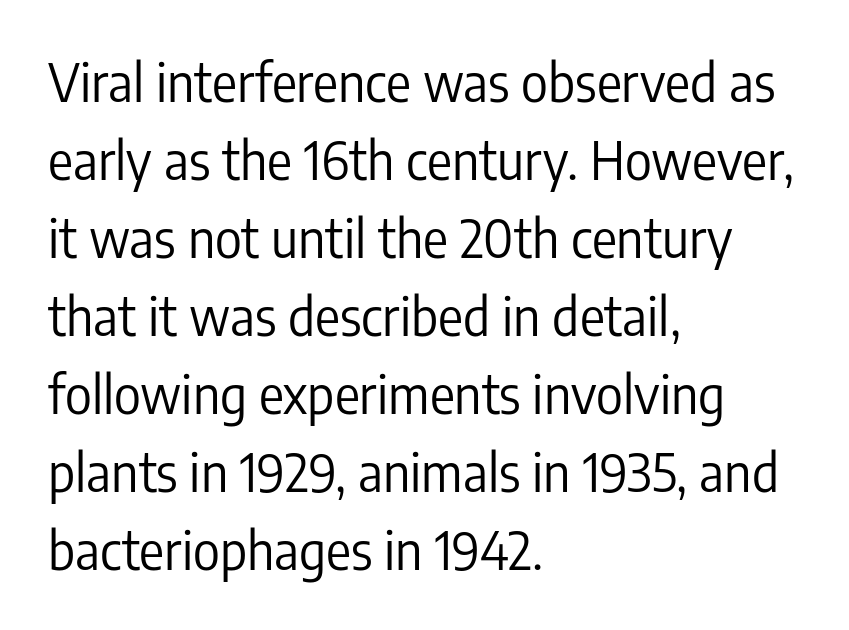
{"serif": "no", "italic": "no", "bold": "no", "weight": "regular", "width": "condensed", "stroke_contrast": "low", "x_height": "medium", "monospaced": "no", "underline": "no", "align": "left", "line_spacing": "normal", "line_spacing_ratio": 1.5, "letter_spacing": "normal", "letter_spacing_em": 0.0, "glyph_px": 52}
